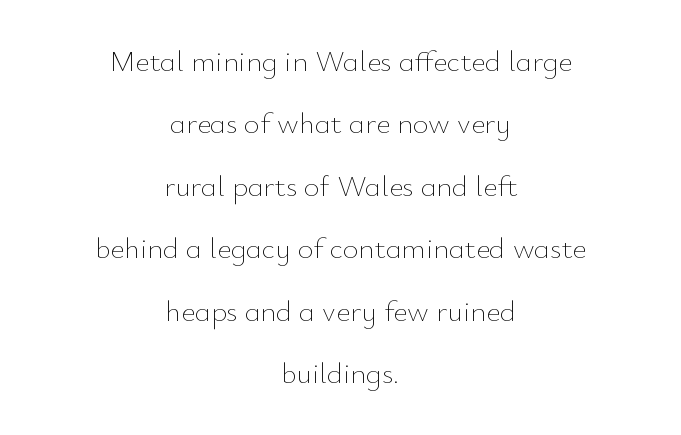
Q: Is the text bold? A: No.
Q: Is the text italic (slanted)? A: No, it is upright.
Q: Is the text underlined? A: No.
Q: How is the paragraph aligned? A: Centered.
Q: Is the spacing between letters normal or unusually wide? A: Normal.
Q: Is the spacing between lines tight, normal or loose? A: Loose.
Q: Width (condensed, normal, or wide)? A: Normal.
Q: Stroke contrast? A: Low.
Q: x-height? A: Small.
Q: Monospaced? A: No.
